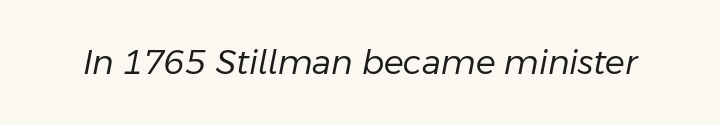
The image shows 33 px regular-weight type, italic (leaning right); set normal letter spacing, not underlined; low stroke contrast and a medium x-height.
